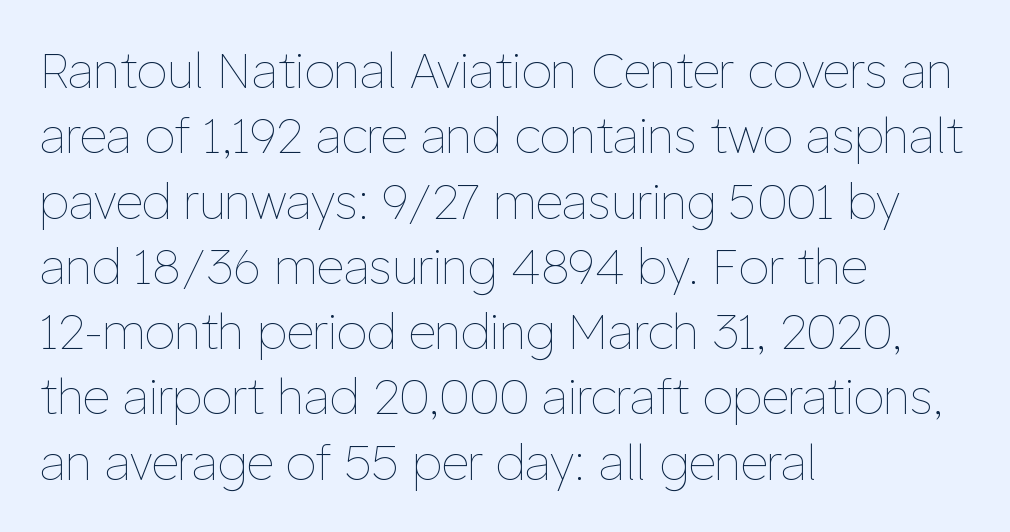
The image shows 48 px thin type, upright; set left-aligned, normal line spacing (1.36x), normal letter spacing, not underlined; low stroke contrast and a medium x-height.
